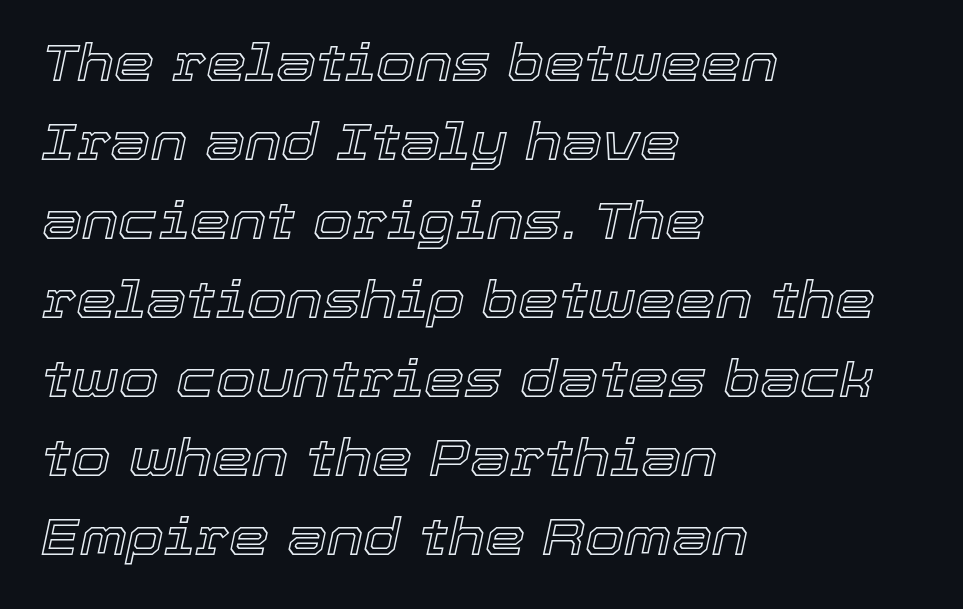
The image shows 51 px text type, italic (leaning right); set left-aligned, normal line spacing (1.55x), normal letter spacing, not underlined; a medium x-height.
